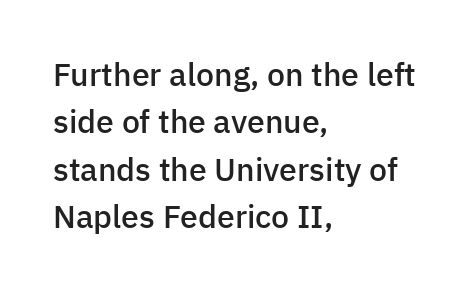
The image shows 32 px semibold sans-serif type, upright; set left-aligned, normal line spacing (1.48x), normal letter spacing, not underlined; low stroke contrast and a medium x-height.
